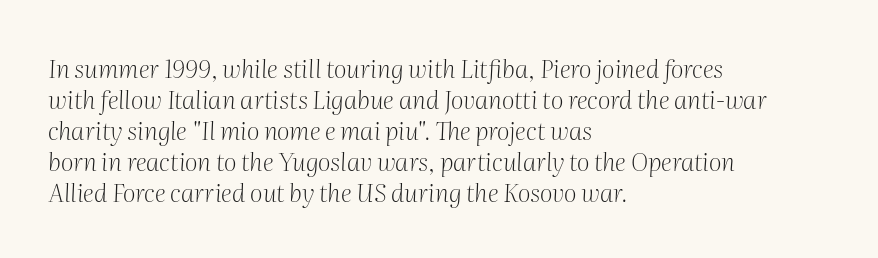
The image shows 25 px text type, italic (leaning right); set left-aligned, line spacing 1.24x, normal letter spacing, not underlined.
